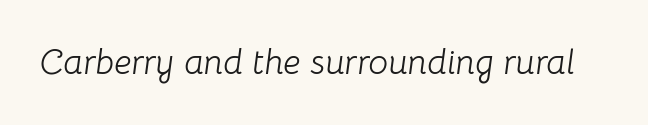
{"italic": "yes", "lean": "right", "slant_degrees": 8, "bold": "no", "weight": "light", "width": "normal", "stroke_contrast": "low", "x_height": "medium", "monospaced": "no", "underline": "no", "letter_spacing": "normal", "letter_spacing_em": 0.0, "glyph_px": 35}
